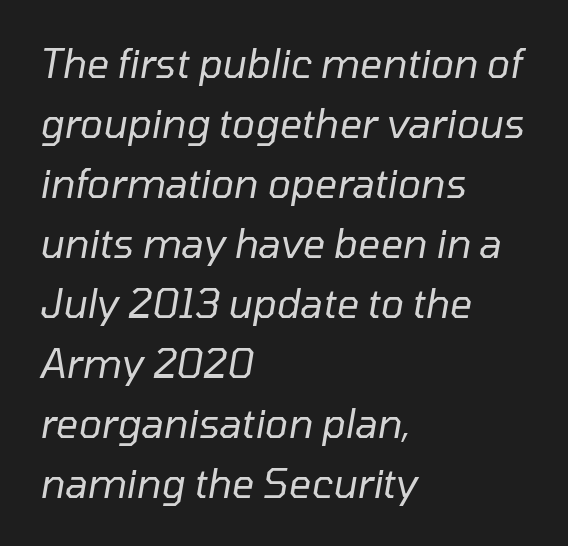
Q: Is the text bold? A: No.
Q: Is the text italic (slanted)? A: Yes, it leans right by about 10 degrees.
Q: Is the text underlined? A: No.
Q: How is the paragraph aligned? A: Left-aligned.
Q: Is the spacing between letters normal or unusually wide? A: Normal.
Q: Is the spacing between lines tight, normal or loose? A: Normal.
Q: Width (condensed, normal, or wide)? A: Normal.
Q: Stroke contrast? A: Low.
Q: x-height? A: Medium.
Q: Monospaced? A: No.
